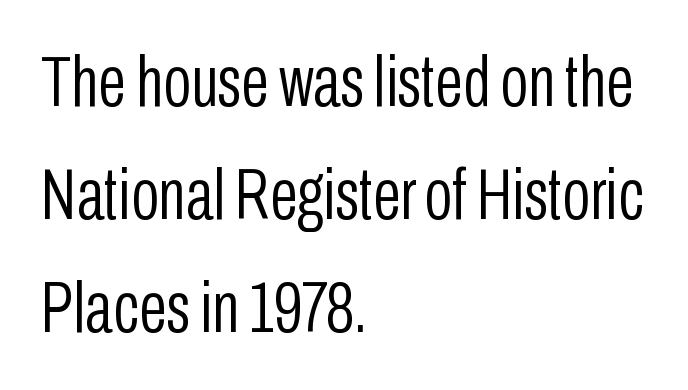
The image shows 73 px light, condensed sans-serif type, upright; set left-aligned, normal line spacing (1.55x), normal letter spacing, not underlined; low stroke contrast and a medium x-height.
